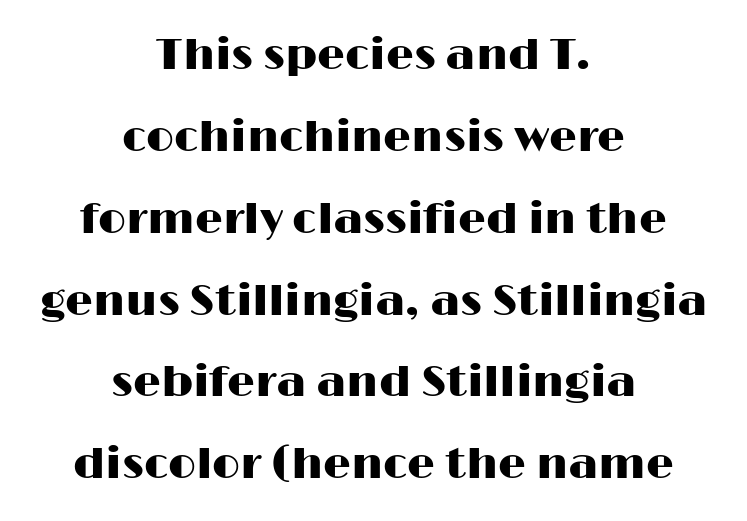
Only glyphs here, with clear space below each row. Honestly, the letter spacing is just normal — you wouldn't notice it. The type family on display is of the sans-serif kind. These lines are centered, leaving both edges ragged. These lines are rendered in a variable-pitch font.
